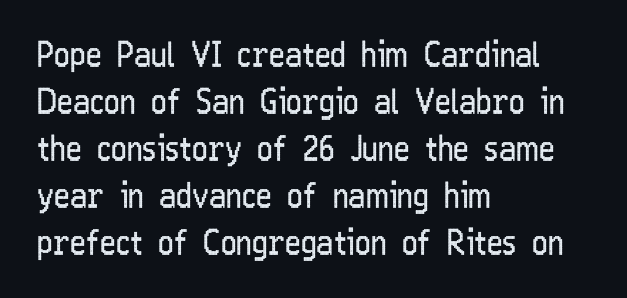
This block has exactly the height ordinary leading produces. The strokes carry an ordinary text weight at most. Each row of text sits above clean, open space. This sample has the flowing, uneven cadence of proportional lettering. When letters stand straight like this, we call the style roman or upright.
